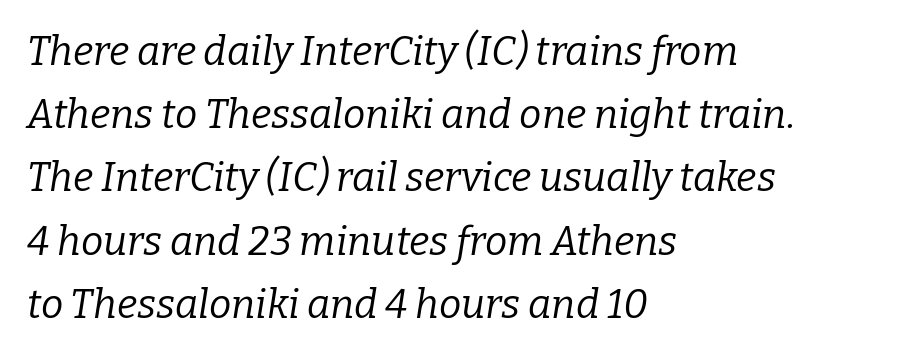
{"serif": "yes", "italic": "yes", "lean": "right", "slant_degrees": 9, "bold": "no", "weight": "regular", "width": "normal", "stroke_contrast": "low", "x_height": "medium", "monospaced": "no", "underline": "no", "align": "left", "line_spacing": "normal", "line_spacing_ratio": 1.58, "letter_spacing": "normal", "letter_spacing_em": 0.0, "glyph_px": 40}
